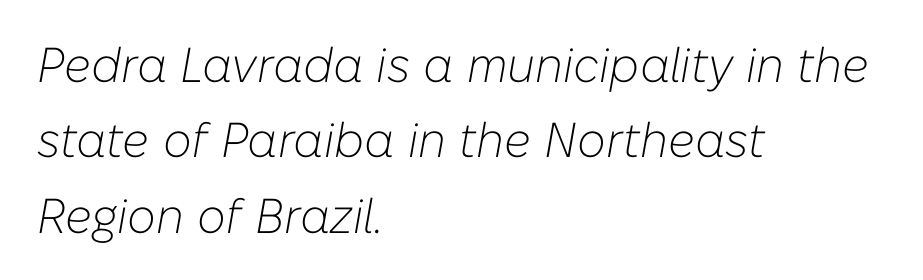
{"italic": "yes", "lean": "right", "slant_degrees": 10, "bold": "no", "weight": "light", "width": "normal", "stroke_contrast": "low", "x_height": "medium", "monospaced": "no", "underline": "no", "align": "left", "line_spacing": "normal", "line_spacing_ratio": 1.54, "letter_spacing": "normal", "letter_spacing_em": 0.0, "glyph_px": 49}
